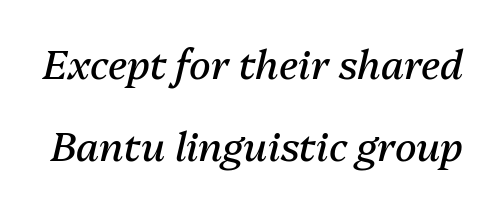
{"italic": "yes", "lean": "right", "slant_degrees": 13, "bold": "no", "weight": "regular", "width": "normal", "stroke_contrast": "medium", "x_height": "medium", "monospaced": "no", "underline": "no", "line_spacing": "loose", "line_spacing_ratio": 2.06, "letter_spacing": "normal", "letter_spacing_em": 0.0, "glyph_px": 40}
